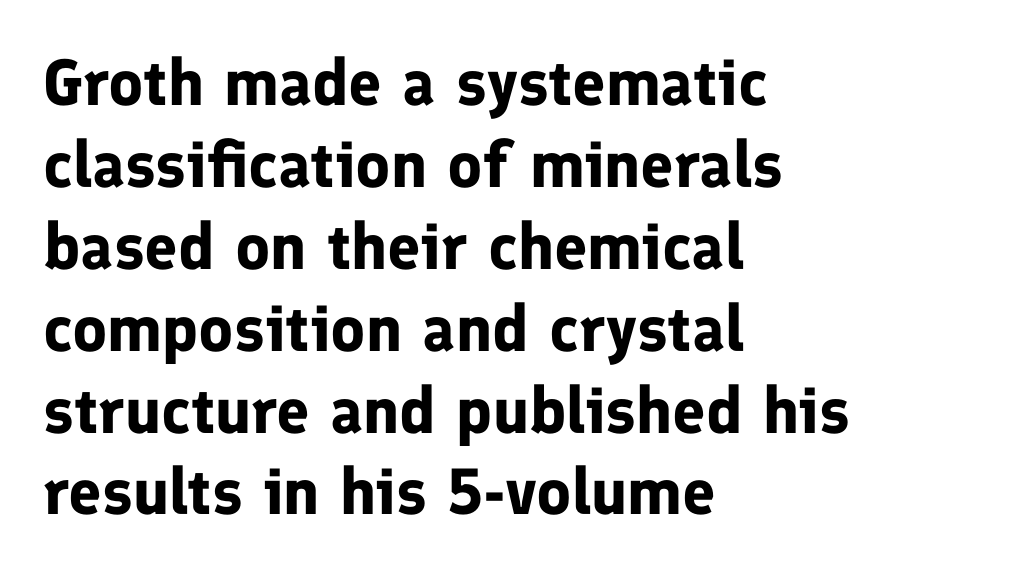
{"serif": "no", "italic": "no", "bold": "yes", "weight": "bold", "width": "normal", "stroke_contrast": "low", "x_height": "medium", "monospaced": "no", "underline": "no", "align": "left", "line_spacing": "normal", "line_spacing_ratio": 1.26, "letter_spacing": "normal", "letter_spacing_em": 0.0, "glyph_px": 65}
